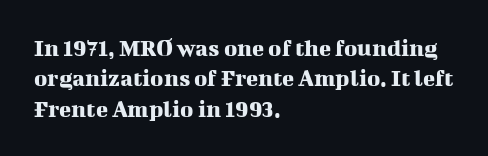
The image shows 25 px text type, upright; set left-aligned, line spacing 1.22x, normal letter spacing, not underlined.
